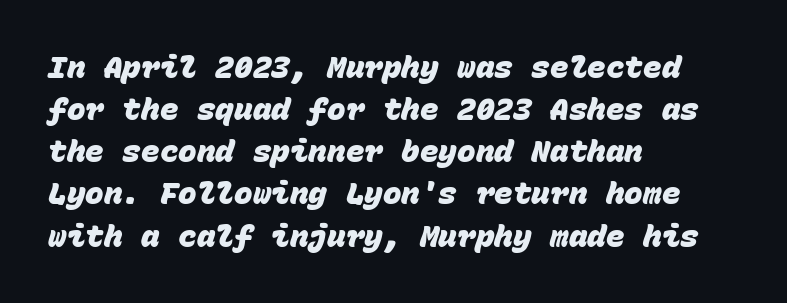
Q: Is the text bold? A: Yes.
Q: Is the typeface a serif or a sans-serif typeface? A: Sans-serif.
Q: Is the text underlined? A: No.
Q: How is the paragraph aligned? A: Left-aligned.
Q: Is the spacing between letters normal or unusually wide? A: Normal.
Q: Is the spacing between lines tight, normal or loose? A: Normal.
Q: Width (condensed, normal, or wide)? A: Normal.
Q: Stroke contrast? A: Low.
Q: x-height? A: Large.
Q: Monospaced? A: Yes.
